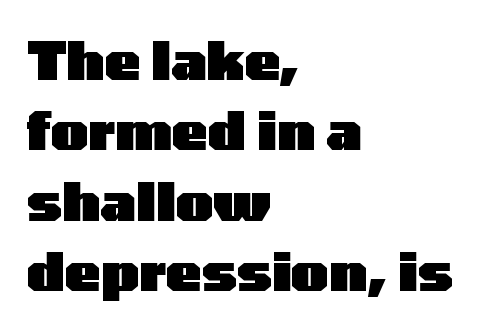
Proportional: the letters do not fall into vertical columns. In CSS terms this would be text-align: left. This sample uses plain, unmodified letter spacing. Descender tails drop into unmarked territory. Every stem runs plumb, perpendicular to the baseline. One glance says typical: line gaps are just what's usual.
